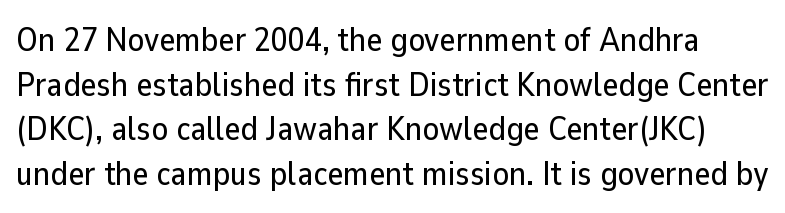
The image shows 34 px sans-serif type, upright; set normal line spacing (1.31x), normal letter spacing, not underlined; low stroke contrast and a medium x-height.
